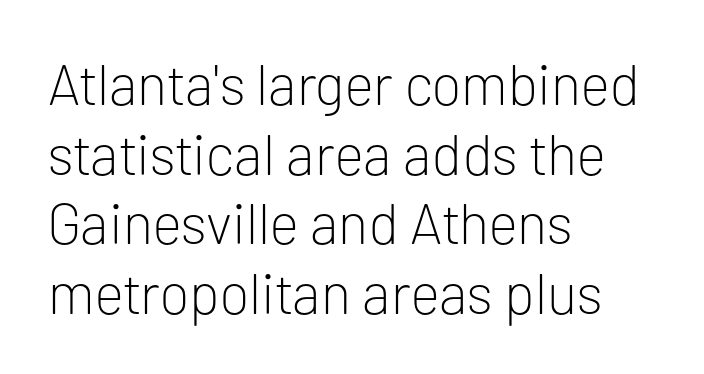
Q: Is the text bold? A: No.
Q: Is the text italic (slanted)? A: No, it is upright.
Q: Is the typeface a serif or a sans-serif typeface? A: Sans-serif.
Q: Is the text underlined? A: No.
Q: How is the paragraph aligned? A: Left-aligned.
Q: Is the spacing between letters normal or unusually wide? A: Normal.
Q: Width (condensed, normal, or wide)? A: Normal.
Q: Stroke contrast? A: Low.
Q: x-height? A: Medium.
Q: Monospaced? A: No.
